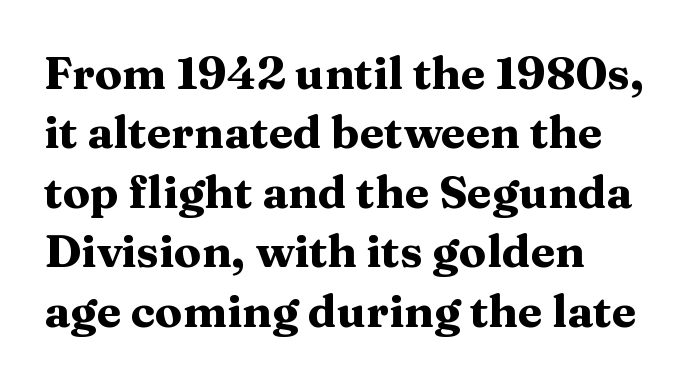
Q: Is the text bold? A: Yes.
Q: Is the text italic (slanted)? A: No, it is upright.
Q: Is the typeface a serif or a sans-serif typeface? A: Serif.
Q: Is the text underlined? A: No.
Q: How is the paragraph aligned? A: Left-aligned.
Q: Is the spacing between letters normal or unusually wide? A: Normal.
Q: Is the spacing between lines tight, normal or loose? A: Normal.
Q: Width (condensed, normal, or wide)? A: Wide.
Q: Stroke contrast? A: Medium.
Q: x-height? A: Medium.
Q: Monospaced? A: No.
